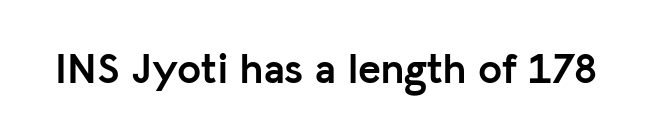
Q: Is the text bold? A: Yes.
Q: Is the text italic (slanted)? A: No, it is upright.
Q: Is the typeface a serif or a sans-serif typeface? A: Sans-serif.
Q: Is the text underlined? A: No.
Q: Is the spacing between letters normal or unusually wide? A: Normal.
Q: Width (condensed, normal, or wide)? A: Normal.
Q: Stroke contrast? A: Low.
Q: x-height? A: Medium.
Q: Monospaced? A: No.
